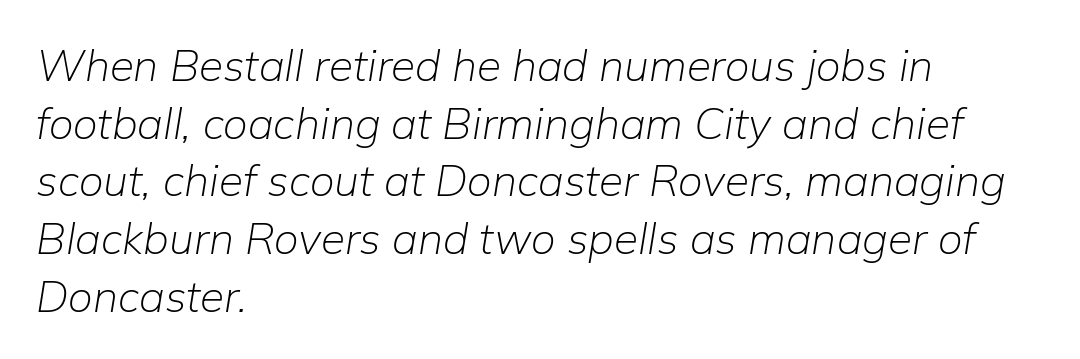
{"italic": "yes", "lean": "right", "slant_degrees": 9, "bold": "no", "weight": "light", "width": "normal", "stroke_contrast": "low", "x_height": "medium", "monospaced": "no", "underline": "no", "align": "left", "line_spacing": "normal", "line_spacing_ratio": 1.31, "letter_spacing": "normal", "letter_spacing_em": 0.0, "glyph_px": 44}
